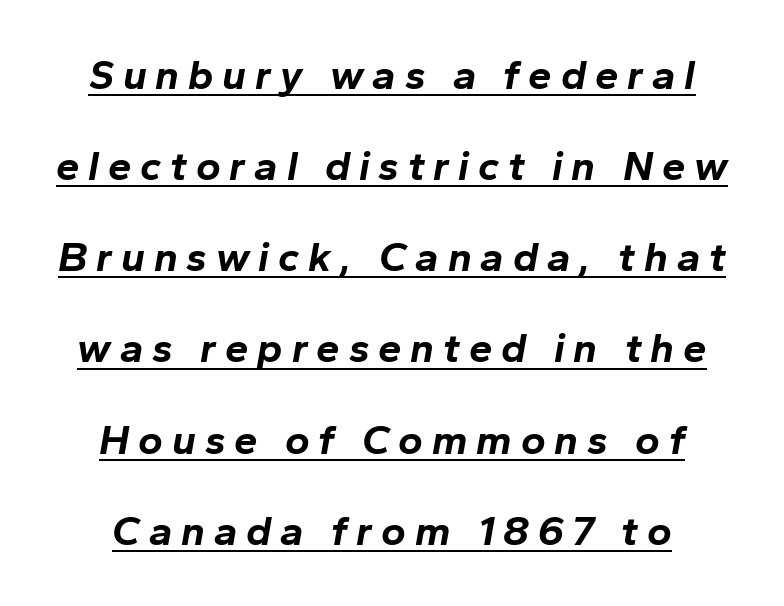
{"italic": "yes", "lean": "right", "slant_degrees": 10, "bold": "yes", "weight": "bold", "width": "normal", "stroke_contrast": "low", "x_height": "medium", "monospaced": "no", "underline": "yes", "line_spacing": "loose", "line_spacing_ratio": 2.17, "letter_spacing": "wide", "letter_spacing_em": 0.21, "glyph_px": 42}
